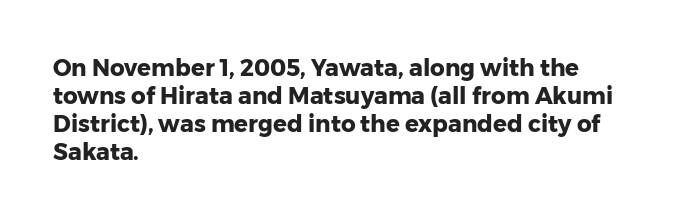
Q: Is the text bold? A: Yes.
Q: Is the text italic (slanted)? A: No, it is upright.
Q: Is the text underlined? A: No.
Q: How is the paragraph aligned? A: Left-aligned.
Q: Is the spacing between letters normal or unusually wide? A: Normal.
